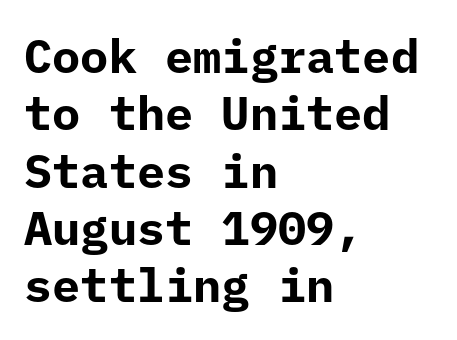
{"serif": "no", "italic": "no", "bold": "yes", "weight": "bold", "width": "normal", "stroke_contrast": "low", "x_height": "medium", "monospaced": "yes", "underline": "no", "align": "left", "line_spacing_ratio": 1.22, "letter_spacing": "normal", "letter_spacing_em": 0.0, "glyph_px": 47}
